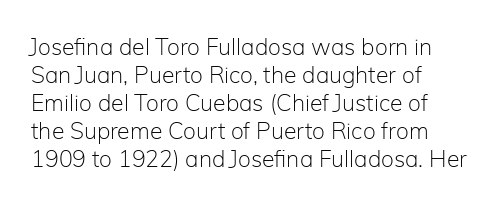
{"italic": "no", "bold": "no", "underline": "no", "align": "left", "line_spacing_ratio": 1.22, "letter_spacing": "normal", "letter_spacing_em": 0.0, "glyph_px": 23}
